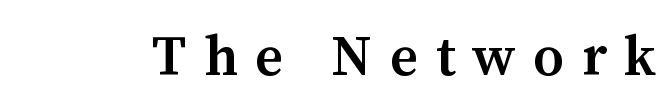
Q: Is the text bold? A: Semi-bold.
Q: Is the text italic (slanted)? A: No, it is upright.
Q: Is the typeface a serif or a sans-serif typeface? A: Serif.
Q: Is the text underlined? A: No.
Q: Is the spacing between letters normal or unusually wide? A: Unusually wide.
Q: Width (condensed, normal, or wide)? A: Normal.
Q: Stroke contrast? A: Medium.
Q: x-height? A: Medium.
Q: Monospaced? A: No.
